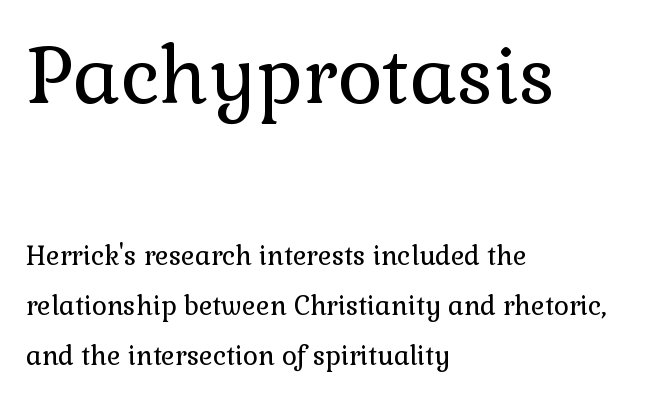
Q: Is the text bold? A: No.
Q: Is the text italic (slanted)? A: No, it is upright.
Q: Is the typeface a serif or a sans-serif typeface? A: Serif.
Q: Is the text underlined? A: No.
Q: How is the paragraph aligned? A: Left-aligned.
Q: Is the spacing between letters normal or unusually wide? A: Normal.
Q: Is the spacing between lines tight, normal or loose? A: Loose.
Q: Which block of text is set in a larger size, the first (top) or the second (bottom)? A: The first (top) one.
Q: Width (condensed, normal, or wide)? A: Normal.
Q: x-height? A: Medium.
Q: Monospaced? A: No.
